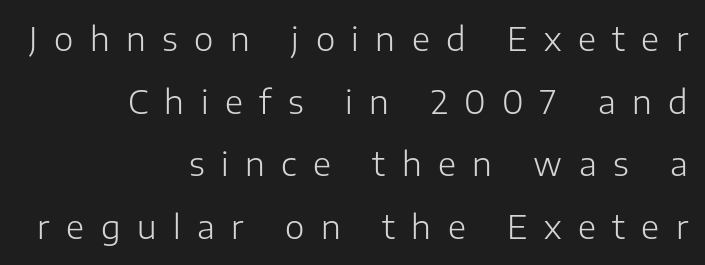
The image shows 33 px light sans-serif type, upright; set right-aligned, loose line spacing (1.9x), unusually wide letter spacing (+0.5 em), not underlined; low stroke contrast and a medium x-height.
